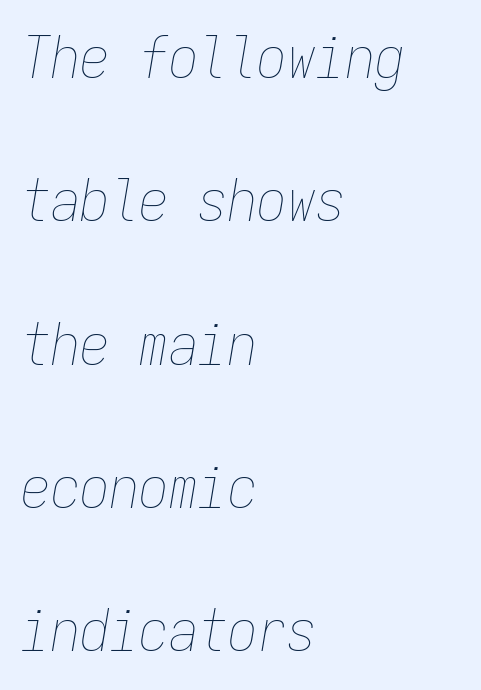
Casual observation: everything's shoved over to the left. Characters follow at the spacing the type designer built in. Bare-footed words on every line. Monospaced: the letters line up in strict vertical columns.
